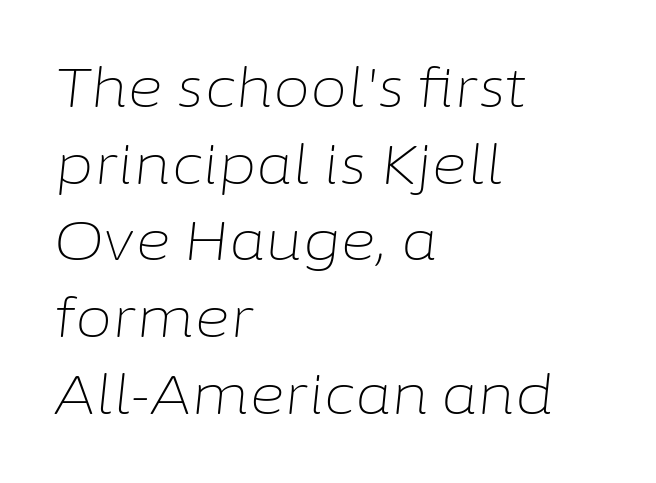
Q: Is the text bold? A: No.
Q: Is the text italic (slanted)? A: Yes, it leans right by about 6 degrees.
Q: Is the text underlined? A: No.
Q: How is the paragraph aligned? A: Left-aligned.
Q: Is the spacing between letters normal or unusually wide? A: Normal.
Q: Is the spacing between lines tight, normal or loose? A: Normal.
Q: Width (condensed, normal, or wide)? A: Normal.
Q: Stroke contrast? A: Low.
Q: x-height? A: Medium.
Q: Monospaced? A: No.
